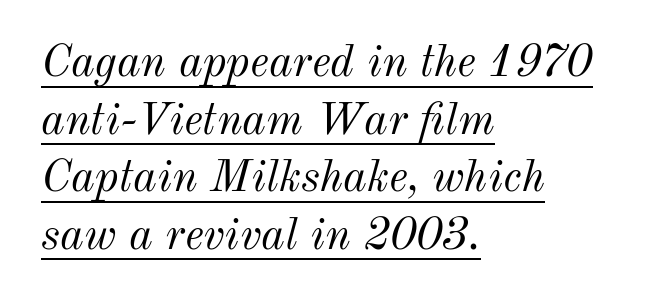
{"italic": "yes", "lean": "right", "slant_degrees": 12, "bold": "no", "weight": "light", "width": "normal", "stroke_contrast": "medium", "x_height": "small", "monospaced": "no", "underline": "yes", "align": "left", "line_spacing": "normal", "line_spacing_ratio": 1.28, "letter_spacing": "normal", "letter_spacing_em": 0.0, "glyph_px": 45}
